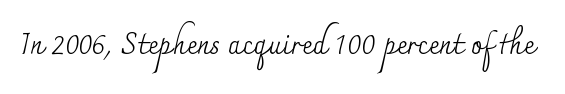
Is the letter spacing exaggerated? No — it looks like the ordinary default. The passage shown is not bold in any degree. These lines are rendered in a variable-pitch font. Look at the bottom of the vertical strokes: they flare into serifs here. A clean baseline with only descenders dipping below it.
